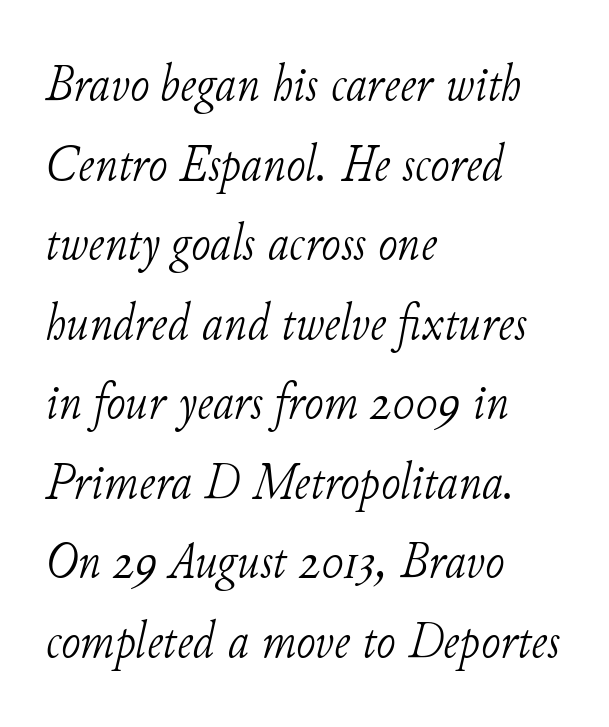
The image shows 52 px light serif type, italic (leaning right); set left-aligned, normal line spacing (1.53x), normal letter spacing, not underlined; low stroke contrast and a small x-height.
